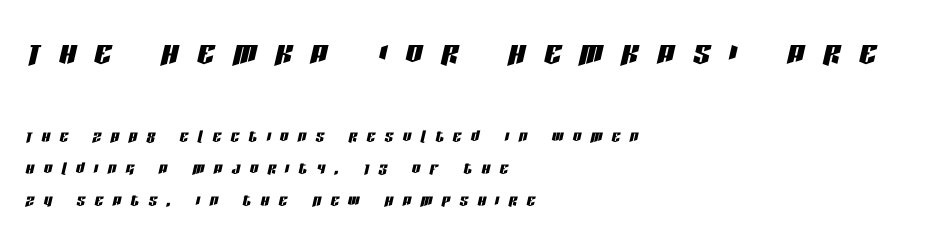
Q: Is the text italic (slanted)? A: Yes, it leans right by about 13 degrees.
Q: Is the text underlined? A: No.
Q: How is the paragraph aligned? A: Left-aligned.
Q: Is the spacing between letters normal or unusually wide? A: Unusually wide.
Q: Is the spacing between lines tight, normal or loose? A: Normal.
Q: Which block of text is set in a larger size, the first (top) or the second (bottom)? A: The first (top) one.
Q: Width (condensed, normal, or wide)? A: Condensed.
Q: Stroke contrast? A: Low.
Q: x-height? A: Large.
Q: Monospaced? A: No.
